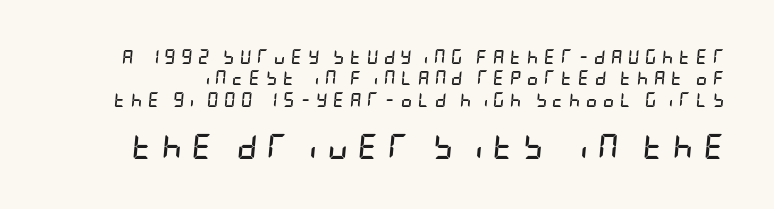
The image shows 25 px bold type, italic (leaning right); set normal line spacing (1.52x), unusually wide letter spacing (+0.39 em), not underlined; the second (bottom) block is 1.79x larger.
